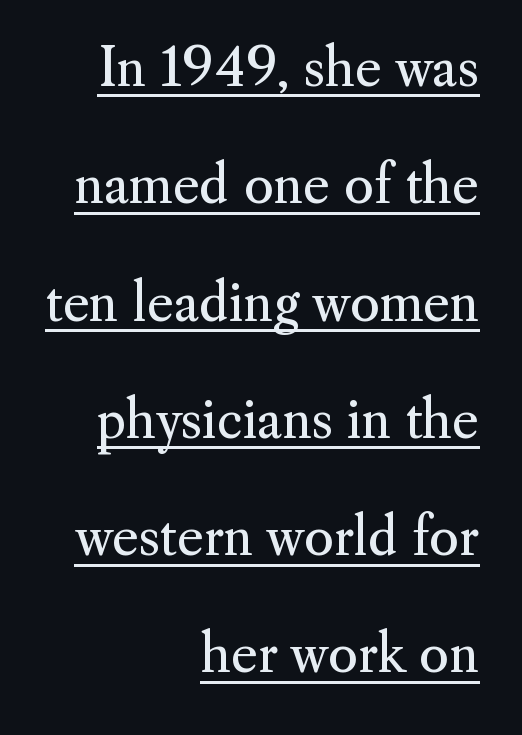
The image shows 51 px regular-weight serif type, upright; set right-aligned, loose line spacing (2.3x), normal letter spacing, underlined; medium stroke contrast and a small x-height.
